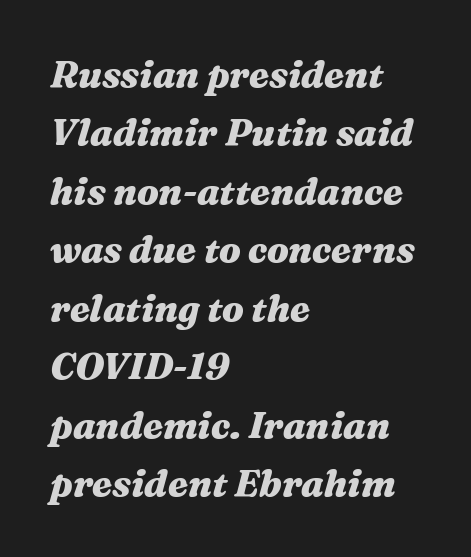
{"italic": "yes", "lean": "right", "slant_degrees": 16, "bold": "yes", "weight": "heavy", "width": "wide", "stroke_contrast": "medium", "x_height": "medium", "monospaced": "no", "underline": "no", "align": "left", "line_spacing": "normal", "line_spacing_ratio": 1.58, "letter_spacing": "normal", "letter_spacing_em": 0.0, "glyph_px": 37}
